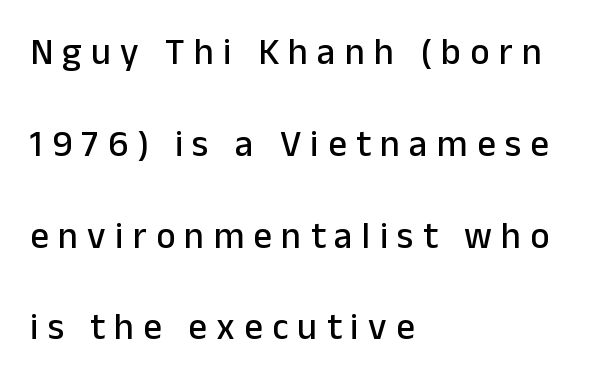
The image shows 37 px sans-serif type, upright; set left-aligned, loose line spacing (2.48x), unusually wide letter spacing (+0.25 em), not underlined; low stroke contrast and a medium x-height.
